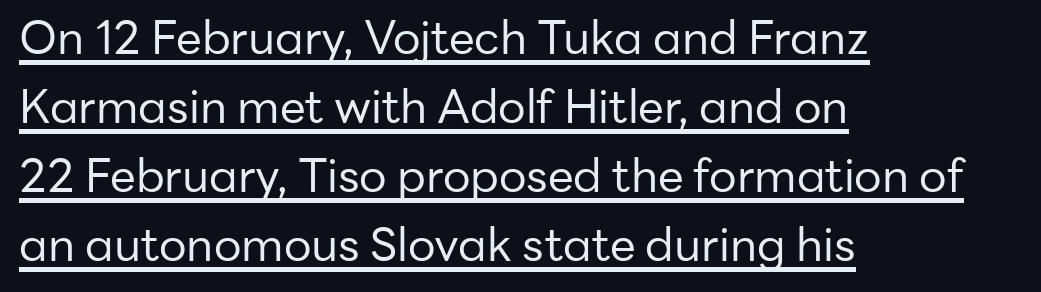
You can see a thin bar hugging the bottom of the glyphs. Proportional: the letters do not fall into vertical columns. The font's upright variant was chosen for this text. The letterforms sit shoulder to shoulder at normal distance.
